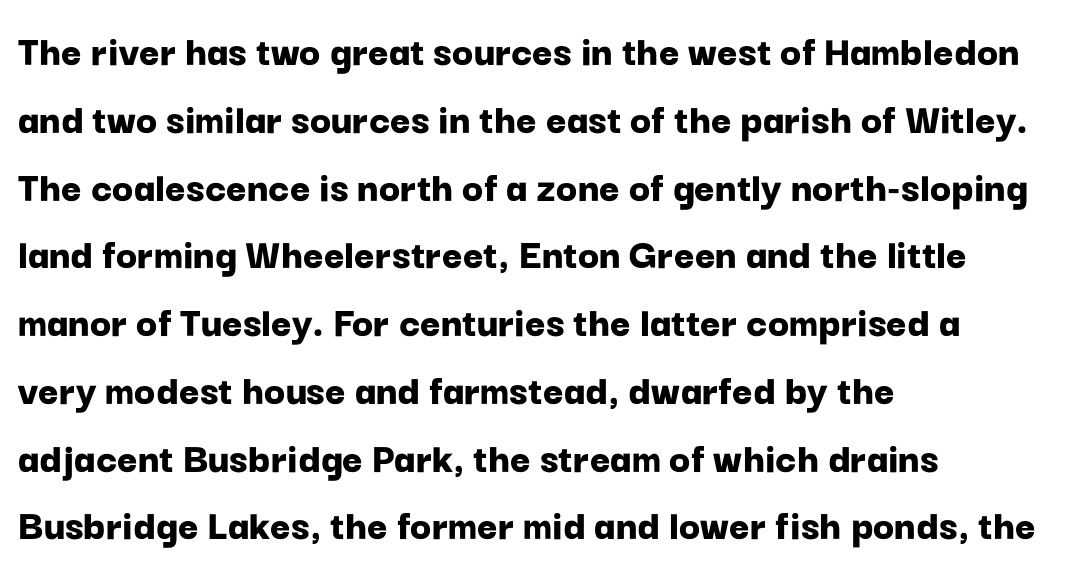
{"serif": "no", "italic": "no", "bold": "yes", "weight": "bold", "width": "normal", "stroke_contrast": "low", "x_height": "medium", "monospaced": "no", "underline": "no", "align": "left", "line_spacing": "normal", "line_spacing_ratio": 1.54, "letter_spacing": "normal", "letter_spacing_em": 0.0, "glyph_px": 44}
